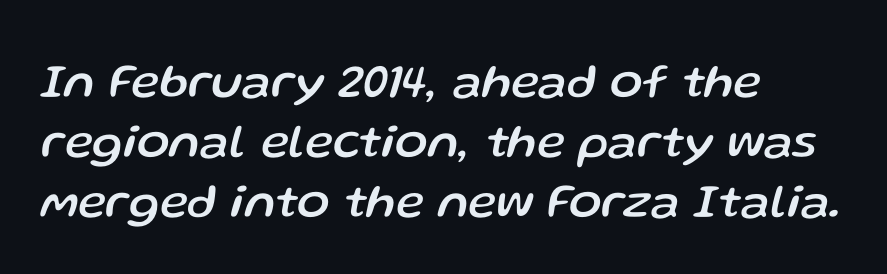
{"italic": "yes", "lean": "right", "slant_degrees": 13, "width": "normal", "stroke_contrast": "low", "x_height": "medium", "monospaced": "no", "underline": "no", "align": "left", "line_spacing": "normal", "line_spacing_ratio": 1.25, "letter_spacing": "normal", "letter_spacing_em": 0.0, "glyph_px": 48}
